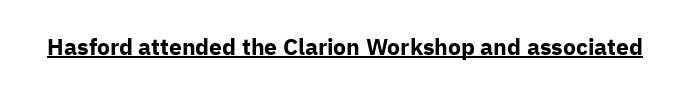
{"italic": "no", "bold": "yes", "underline": "yes", "letter_spacing": "normal", "letter_spacing_em": 0.0, "glyph_px": 23}
